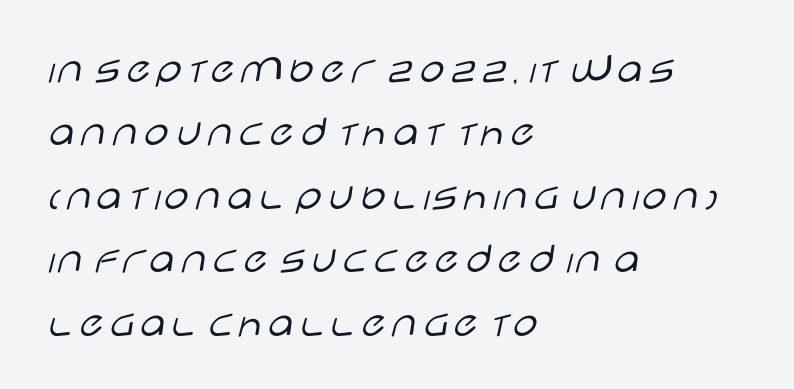
Q: Is the text bold? A: No.
Q: Is the text italic (slanted)? A: Yes.
Q: Is the typeface a serif or a sans-serif typeface? A: Sans-serif.
Q: Is the text underlined? A: No.
Q: How is the paragraph aligned? A: Left-aligned.
Q: Is the spacing between letters normal or unusually wide? A: Normal.
Q: Is the spacing between lines tight, normal or loose? A: Normal.
Q: Width (condensed, normal, or wide)? A: Wide.
Q: Stroke contrast? A: Low.
Q: x-height? A: Large.
Q: Monospaced? A: No.
